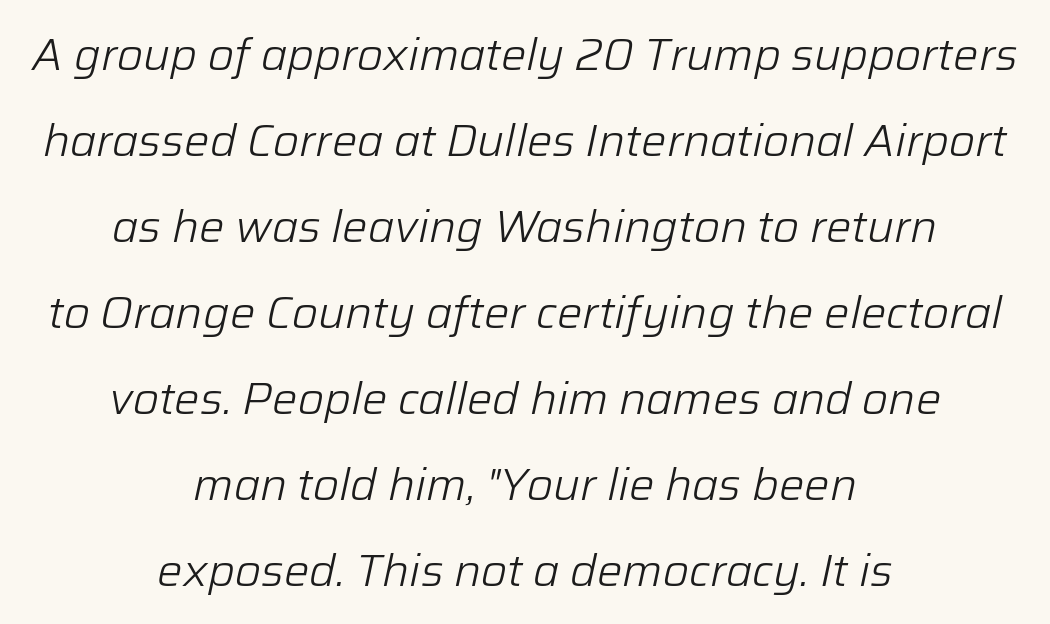
Q: Is the text bold? A: No.
Q: Is the text italic (slanted)? A: Yes, it leans right by about 12 degrees.
Q: Is the text underlined? A: No.
Q: How is the paragraph aligned? A: Centered.
Q: Is the spacing between letters normal or unusually wide? A: Normal.
Q: Is the spacing between lines tight, normal or loose? A: Loose.
Q: Width (condensed, normal, or wide)? A: Normal.
Q: Stroke contrast? A: Low.
Q: x-height? A: Medium.
Q: Monospaced? A: No.
